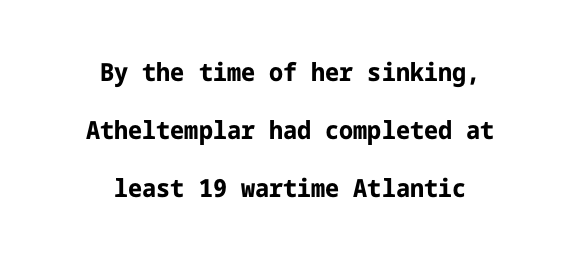
These lines were composed using upright roman letters. Layout note: lines centered. The typesetting leans heavy: a genuine bold. The designer dialed line spacing up above the default. Standard letterfit; no display-style spreading of the glyphs. Check the space under the baseline: it is left empty.
